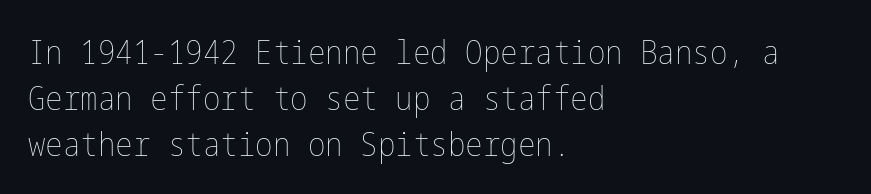
Horizontally, the lines are justified to the leading edge only. These lines keep a tight, regular rhythm from letter to letter. One glance says typical: line gaps are just what's usual. The foot of each line stays bare and open.
